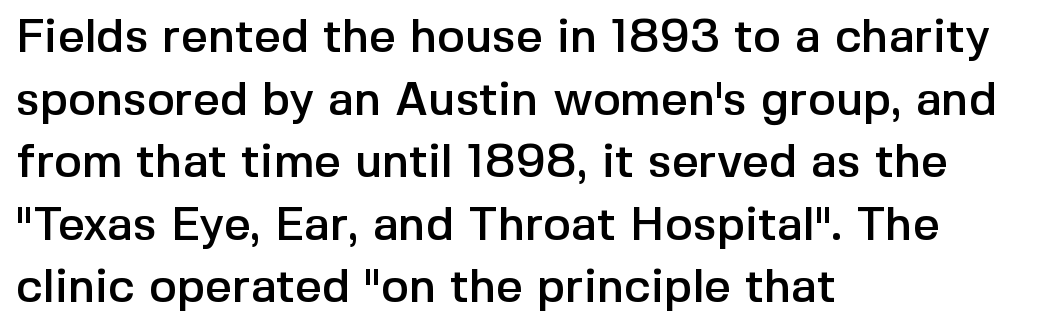
{"serif": "no", "italic": "no", "width": "normal", "x_height": "medium", "monospaced": "no", "underline": "no", "align": "left", "line_spacing": "normal", "line_spacing_ratio": 1.33, "letter_spacing": "normal", "letter_spacing_em": 0.0, "glyph_px": 47}
